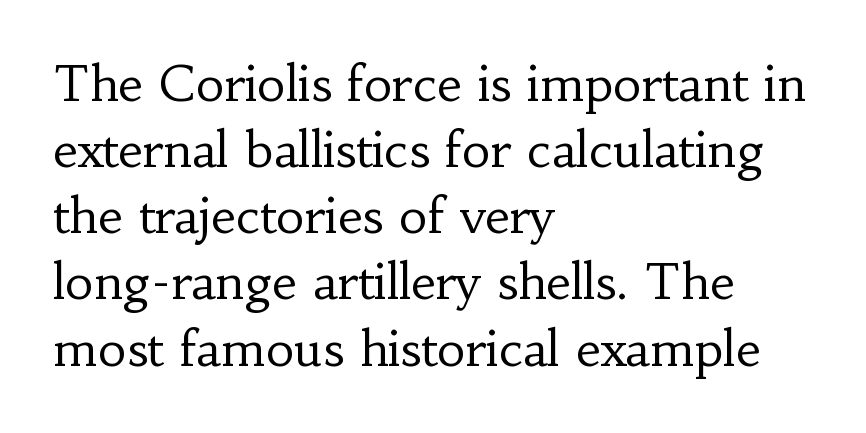
Q: Is the text bold? A: No.
Q: Is the text italic (slanted)? A: No, it is upright.
Q: Is the typeface a serif or a sans-serif typeface? A: Serif.
Q: Is the text underlined? A: No.
Q: How is the paragraph aligned? A: Left-aligned.
Q: Is the spacing between letters normal or unusually wide? A: Normal.
Q: Is the spacing between lines tight, normal or loose? A: Normal.
Q: Width (condensed, normal, or wide)? A: Normal.
Q: Stroke contrast? A: Low.
Q: x-height? A: Small.
Q: Monospaced? A: No.
